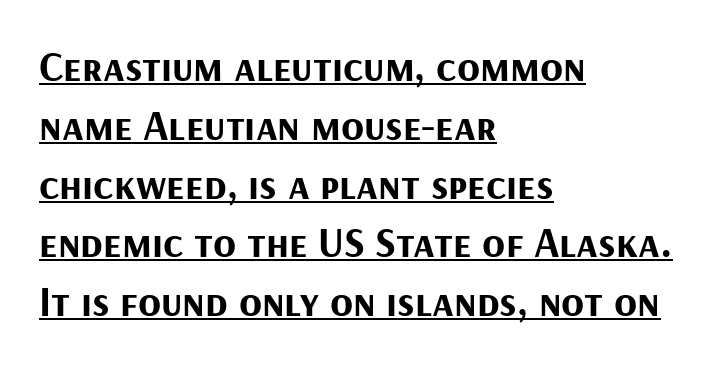
{"serif": "no", "italic": "no", "bold": "yes", "weight": "bold", "width": "normal", "stroke_contrast": "medium", "x_height": "medium", "monospaced": "no", "underline": "yes", "align": "left", "line_spacing": "normal", "line_spacing_ratio": 1.4, "letter_spacing": "normal", "letter_spacing_em": 0.0, "glyph_px": 42}
